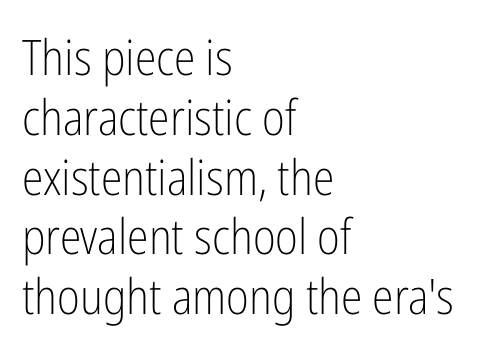
Nobody touched the tracking dial on this one. Heaviness? Minimal to ordinary, like unemphasized prose. Check the space under the baseline: it is left empty. Serifs: no, the terminals of the letterforms are clean. Italic: no, the glyphs are upright roman. Compared with a centered layout, this one pins lines to the left instead.
